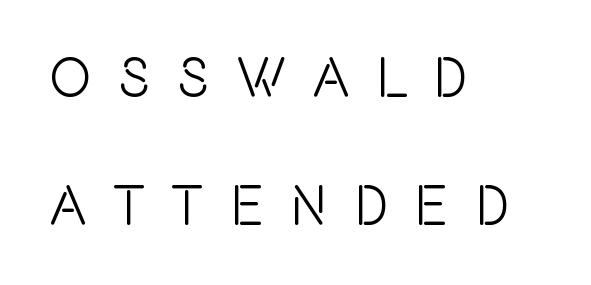
The specimen reads as upright at a glance. A bare baseline throughout the passage. The letters advance in unequal steps, a hallmark of proportional type. The lines in this sample share a left origin and differ only in where they stop.
